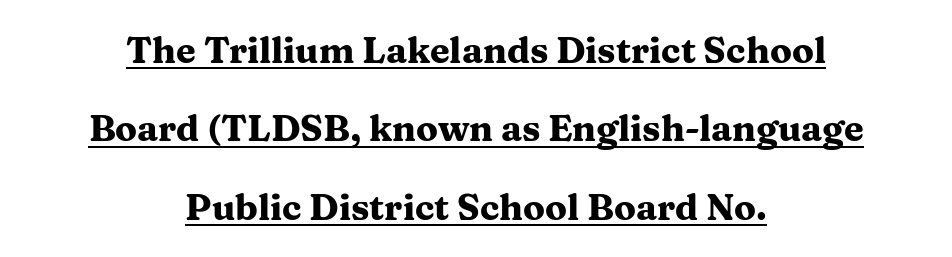
{"serif": "yes", "italic": "no", "bold": "yes", "weight": "heavy", "width": "wide", "stroke_contrast": "medium", "x_height": "medium", "monospaced": "no", "underline": "yes", "align": "center", "line_spacing": "loose", "line_spacing_ratio": 2.18, "letter_spacing": "normal", "letter_spacing_em": 0.0, "glyph_px": 36}
